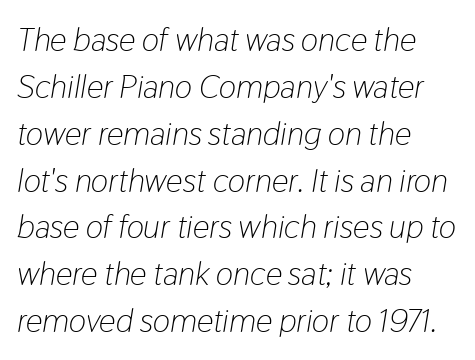
The image shows 33 px light, condensed type, italic (leaning right); set left-aligned, normal line spacing (1.42x), normal letter spacing, not underlined; low stroke contrast and a medium x-height.
